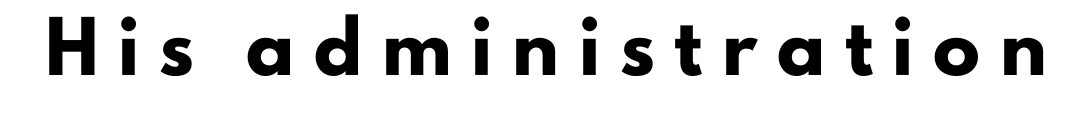
The image shows 47 px heavy sans-serif type, upright; set unusually wide letter spacing (+0.42 em), not underlined; low stroke contrast and a small x-height.
